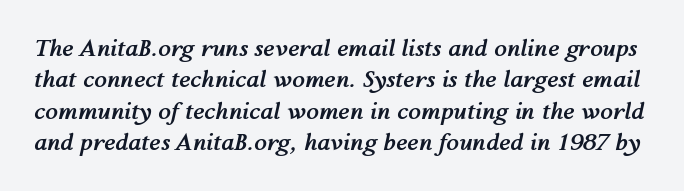
One glance says typical: line gaps are just what's usual. The horizontal fit of the characters is conventional and even. Thick stems and heavy bowls — unmistakably bold. Check under the words: just untouched page. Characters are canted at an angle relative to the baseline's perpendicular.
